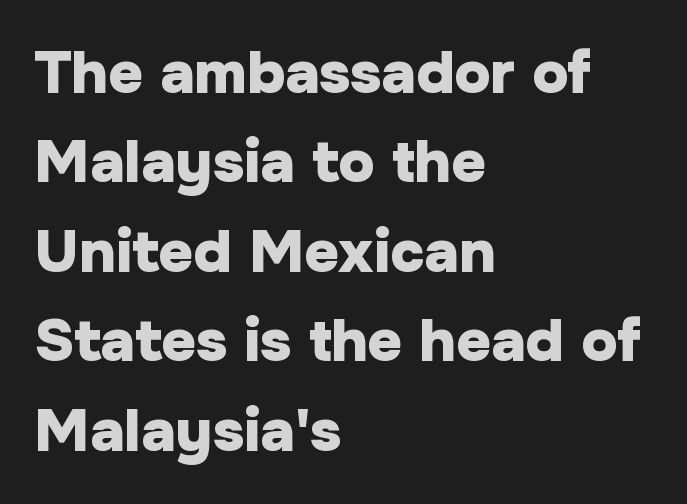
Q: Is the text bold? A: Yes.
Q: Is the text italic (slanted)? A: No, it is upright.
Q: Is the typeface a serif or a sans-serif typeface? A: Sans-serif.
Q: Is the text underlined? A: No.
Q: How is the paragraph aligned? A: Left-aligned.
Q: Is the spacing between letters normal or unusually wide? A: Normal.
Q: Is the spacing between lines tight, normal or loose? A: Normal.
Q: Width (condensed, normal, or wide)? A: Normal.
Q: Stroke contrast? A: Low.
Q: x-height? A: Medium.
Q: Monospaced? A: No.
